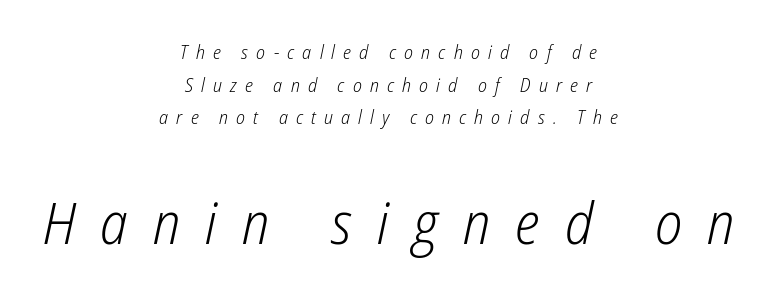
Loose tracking; the words dissolve into strings of separated letters. Plain, unruled lines of type. The typography opts for an oblique posture over an upright one. Caption: face not bold, strokes unweighted. Short and long lines alike share a common midpoint. The face used here is proportionally spaced, like ordinary book or web type.
